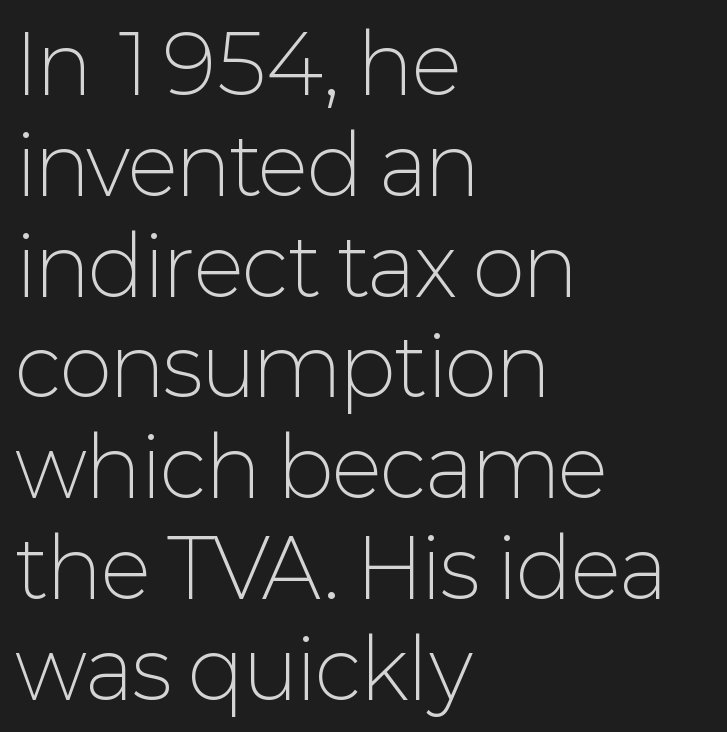
{"serif": "no", "italic": "no", "bold": "no", "weight": "light", "width": "normal", "stroke_contrast": "low", "x_height": "medium", "monospaced": "no", "underline": "no", "align": "left", "line_spacing": "normal", "line_spacing_ratio": 1.26, "letter_spacing": "normal", "letter_spacing_em": 0.0, "glyph_px": 80}
